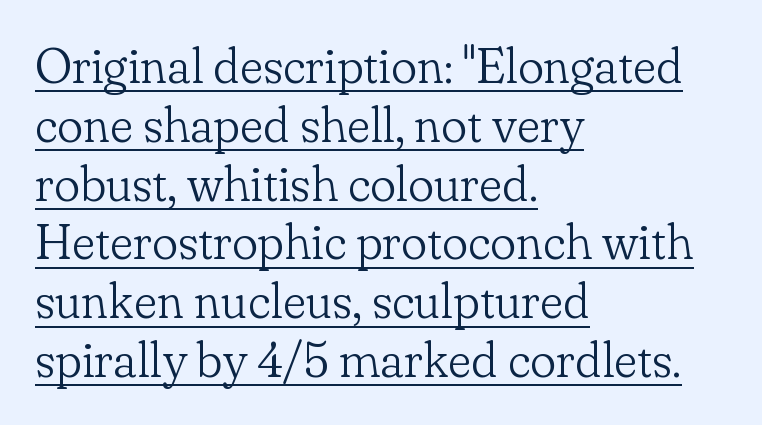
Q: Is the text bold? A: No.
Q: Is the text italic (slanted)? A: No, it is upright.
Q: Is the typeface a serif or a sans-serif typeface? A: Serif.
Q: Is the text underlined? A: Yes.
Q: How is the paragraph aligned? A: Left-aligned.
Q: Is the spacing between letters normal or unusually wide? A: Normal.
Q: Width (condensed, normal, or wide)? A: Normal.
Q: Stroke contrast? A: Low.
Q: x-height? A: Small.
Q: Monospaced? A: No.
